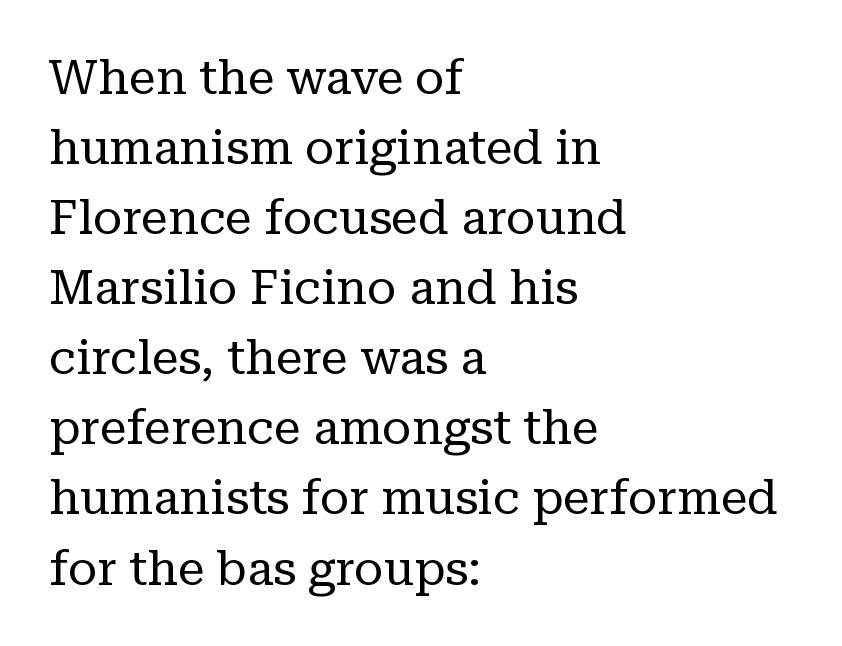
The image shows 48 px regular-weight serif type, upright; set left-aligned, normal line spacing (1.46x), normal letter spacing, not underlined; low stroke contrast and a medium x-height.
